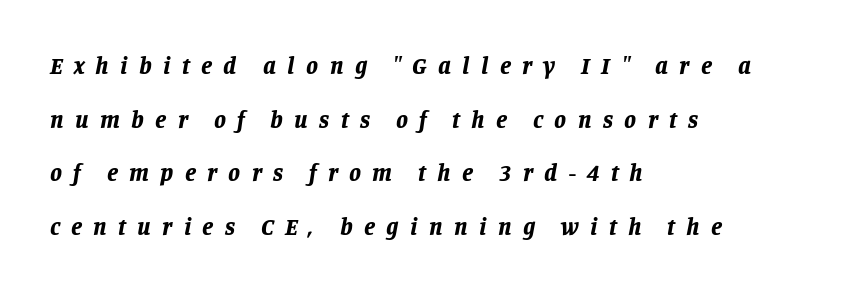
{"italic": "yes", "lean": "right", "slant_degrees": 11, "bold": "yes", "underline": "no", "align": "left", "line_spacing": "loose", "line_spacing_ratio": 2.23, "letter_spacing": "wide", "letter_spacing_em": 0.47, "glyph_px": 24}
